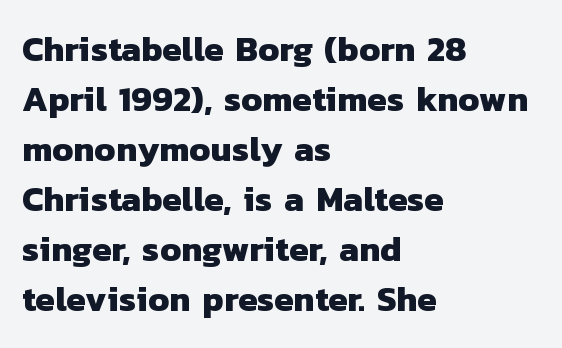
Q: Is the text bold? A: Yes.
Q: Is the typeface a serif or a sans-serif typeface? A: Sans-serif.
Q: Is the text underlined? A: No.
Q: How is the paragraph aligned? A: Left-aligned.
Q: Is the spacing between letters normal or unusually wide? A: Normal.
Q: Is the spacing between lines tight, normal or loose? A: Normal.
Q: Width (condensed, normal, or wide)? A: Normal.
Q: Stroke contrast? A: Low.
Q: x-height? A: Medium.
Q: Monospaced? A: No.
